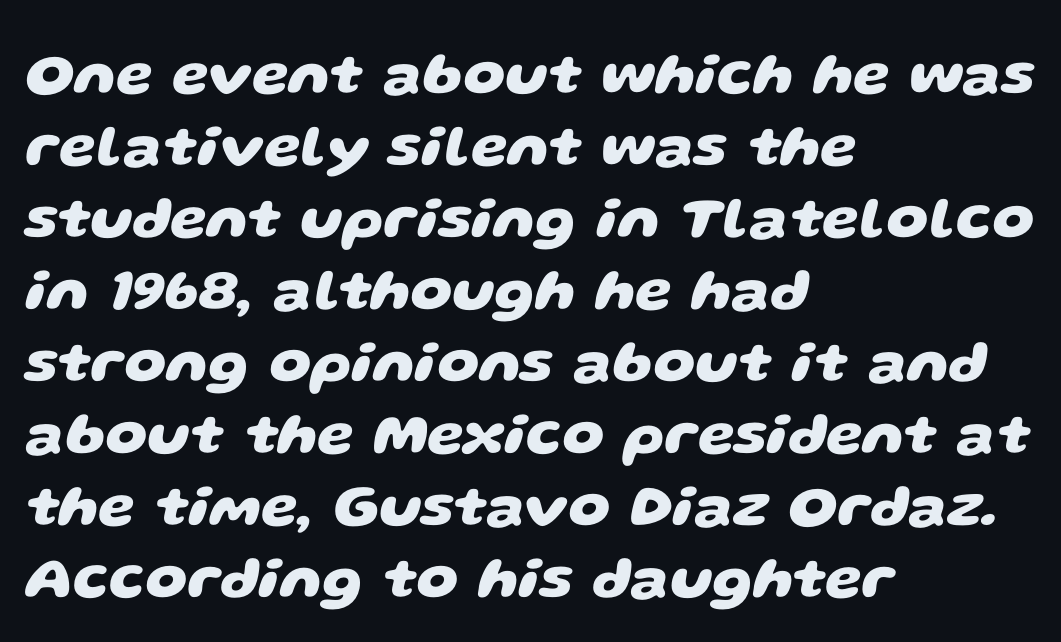
Words appear dense and cohesive because spacing is normal. The passage shown is not underscored anywhere. The passage shown is typeset with a sans-serif family. The typesetter chose a ragged-right arrangement here. Pretty heavy lettering here — definitely bold. These lines are rendered in a variable-pitch font.
